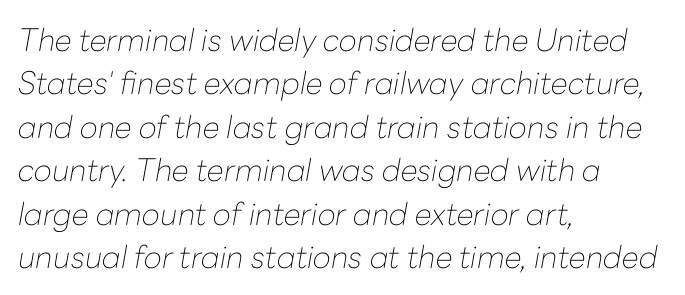
The image shows 31 px thin type, italic (leaning right); set left-aligned, normal line spacing (1.4x), normal letter spacing, not underlined; low stroke contrast and a medium x-height.
